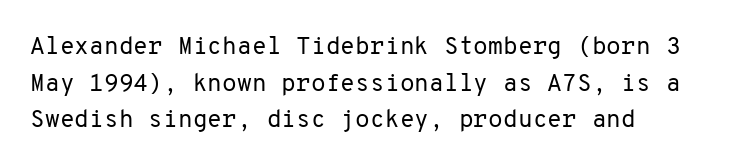
The image shows 24 px text type, upright; set left-aligned, normal line spacing (1.53x), normal letter spacing, not underlined.
